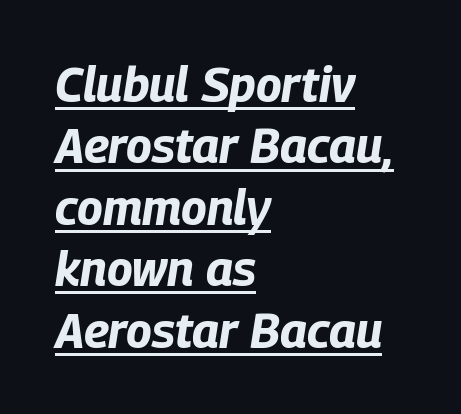
Q: Is the text bold? A: Yes.
Q: Is the text italic (slanted)? A: Yes, it leans right by about 9 degrees.
Q: Is the text underlined? A: Yes.
Q: How is the paragraph aligned? A: Left-aligned.
Q: Is the spacing between letters normal or unusually wide? A: Normal.
Q: Is the spacing between lines tight, normal or loose? A: Normal.
Q: Width (condensed, normal, or wide)? A: Condensed.
Q: Stroke contrast? A: Low.
Q: x-height? A: Large.
Q: Monospaced? A: No.
